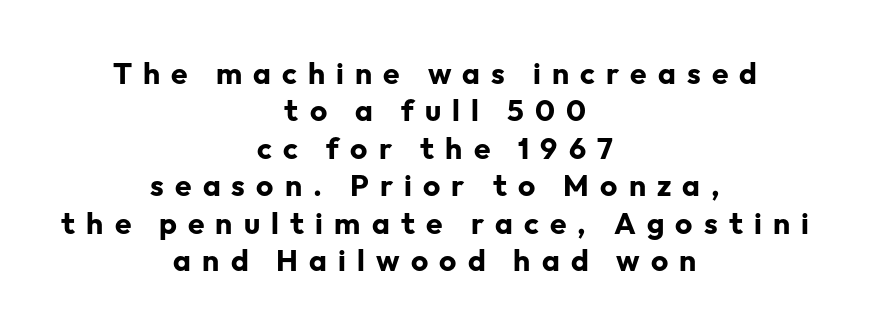
This rendering features lettering with no underline. Look at the tracking — it's clearly loosened, letters drifting apart. Note the varied advance widths — an 'i' is clearly narrower than an 'm'. Does the type have serifs? No, each stem ends abruptly. Vertical strokes here are truly vertical.
